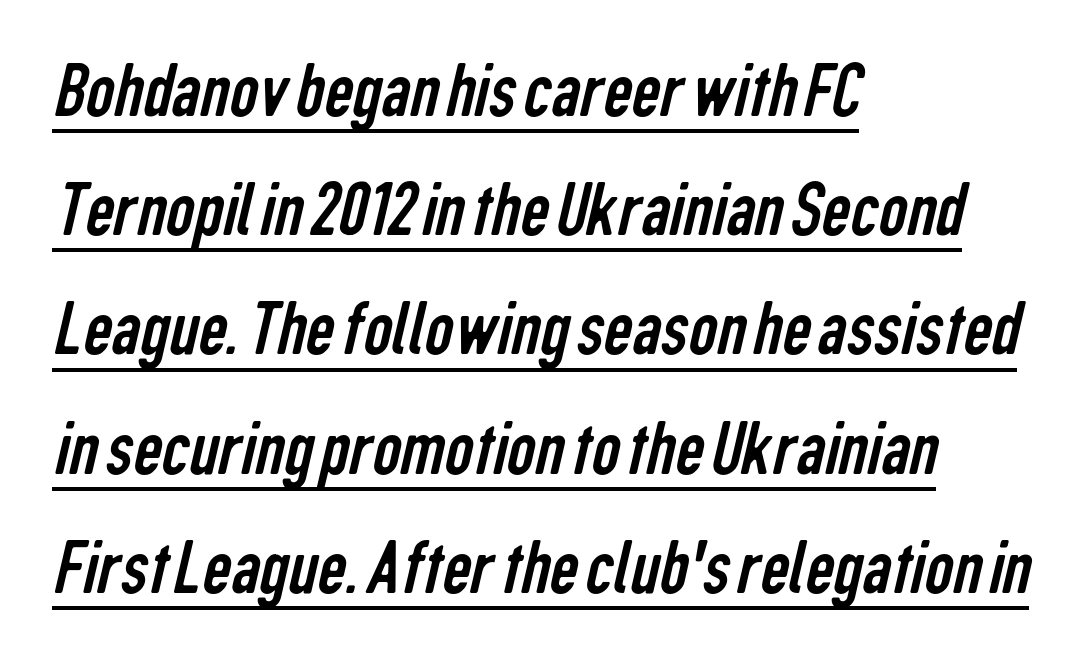
Q: Is the text bold? A: No.
Q: Is the typeface a serif or a sans-serif typeface? A: Sans-serif.
Q: Is the text underlined? A: Yes.
Q: How is the paragraph aligned? A: Left-aligned.
Q: Is the spacing between letters normal or unusually wide? A: Normal.
Q: Is the spacing between lines tight, normal or loose? A: Normal.
Q: Width (condensed, normal, or wide)? A: Condensed.
Q: Stroke contrast? A: Low.
Q: x-height? A: Medium.
Q: Monospaced? A: No.
